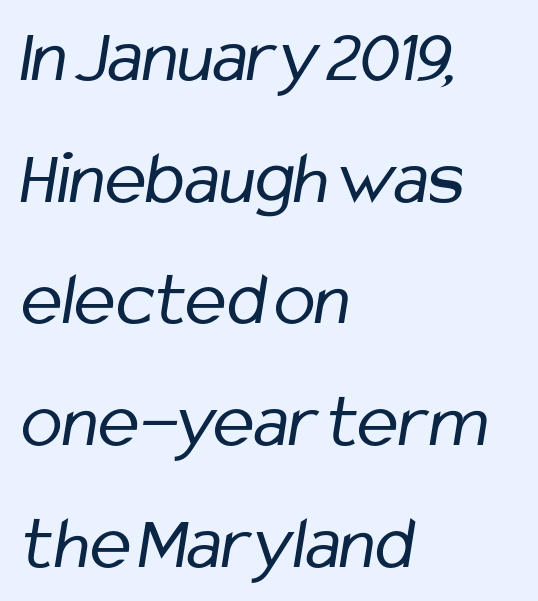
The image shows 77 px regular-weight, condensed sans-serif type; set left-aligned, normal line spacing (1.58x), normal letter spacing, not underlined; low stroke contrast and a medium x-height.
